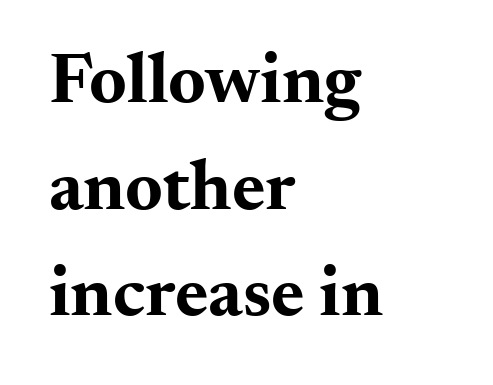
The image shows 72 px bold, wide serif type, upright; set left-aligned, normal line spacing (1.48x), normal letter spacing, not underlined; medium stroke contrast and a small x-height.
